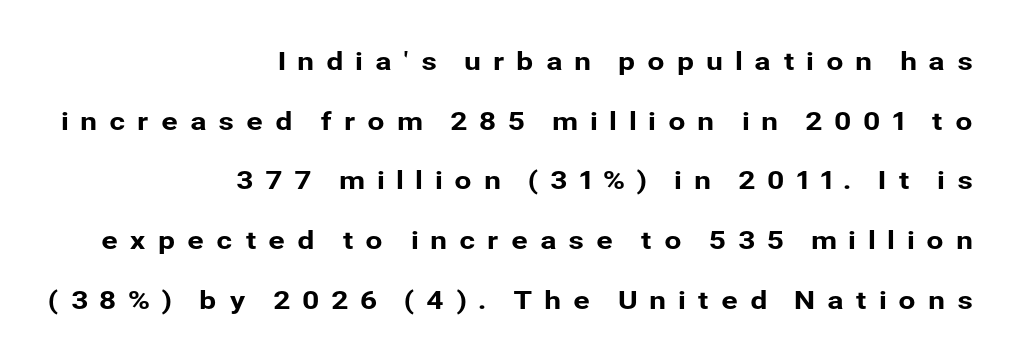
The image shows 25 px text type, upright; set right-aligned, loose line spacing (2.39x), unusually wide letter spacing (+0.46 em), not underlined.
